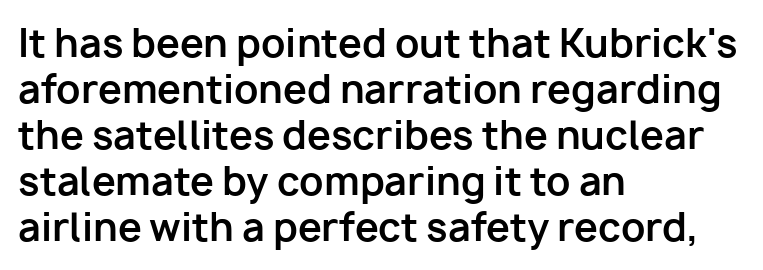
{"serif": "no", "italic": "no", "bold": "yes", "weight": "bold", "width": "normal", "stroke_contrast": "low", "x_height": "medium", "monospaced": "no", "underline": "no", "align": "left", "line_spacing_ratio": 1.21, "letter_spacing": "normal", "letter_spacing_em": 0.0, "glyph_px": 38}
